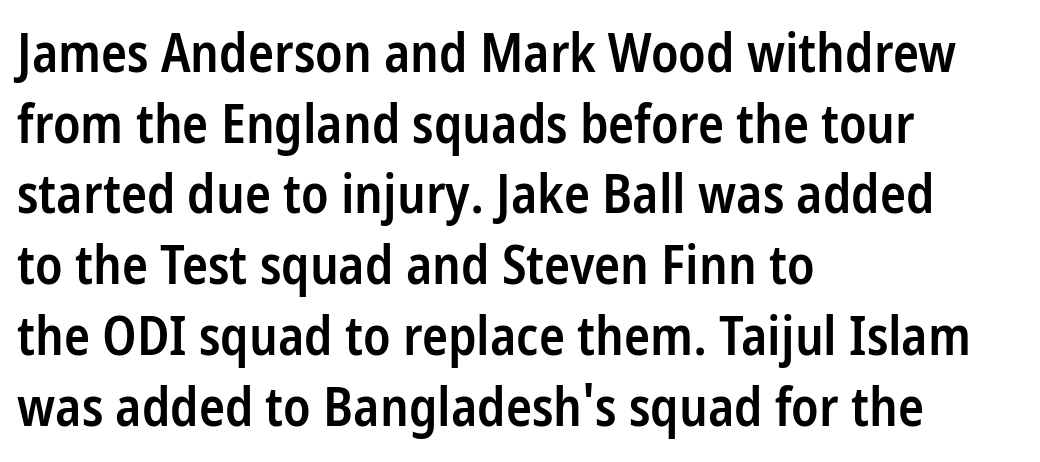
Q: Is the text bold? A: Semi-bold.
Q: Is the text italic (slanted)? A: No, it is upright.
Q: Is the typeface a serif or a sans-serif typeface? A: Sans-serif.
Q: Is the text underlined? A: No.
Q: How is the paragraph aligned? A: Left-aligned.
Q: Is the spacing between letters normal or unusually wide? A: Normal.
Q: Is the spacing between lines tight, normal or loose? A: Normal.
Q: Width (condensed, normal, or wide)? A: Condensed.
Q: Stroke contrast? A: Low.
Q: x-height? A: Medium.
Q: Monospaced? A: No.
